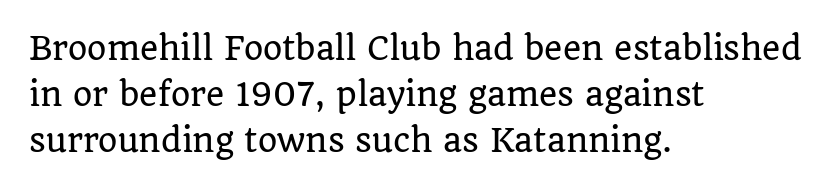
Notice how descenders clear the ascenders below comfortably — that's standard leading. In terms of posture, this sample is upright. You could not count columns in this text — the font is proportionally spaced. This sample uses plain, unmodified letter spacing. These lines are set flush left with a ragged right edge. Little horizontal feet cap the strokes, marking this as serif type.
